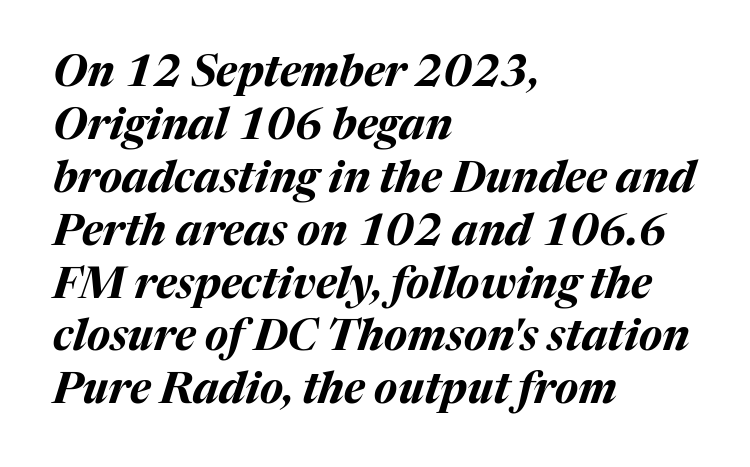
{"italic": "yes", "lean": "right", "slant_degrees": 17, "bold": "yes", "weight": "bold", "width": "normal", "stroke_contrast": "medium", "x_height": "medium", "monospaced": "no", "underline": "no", "align": "left", "line_spacing_ratio": 1.23, "letter_spacing": "normal", "letter_spacing_em": 0.0, "glyph_px": 43}
